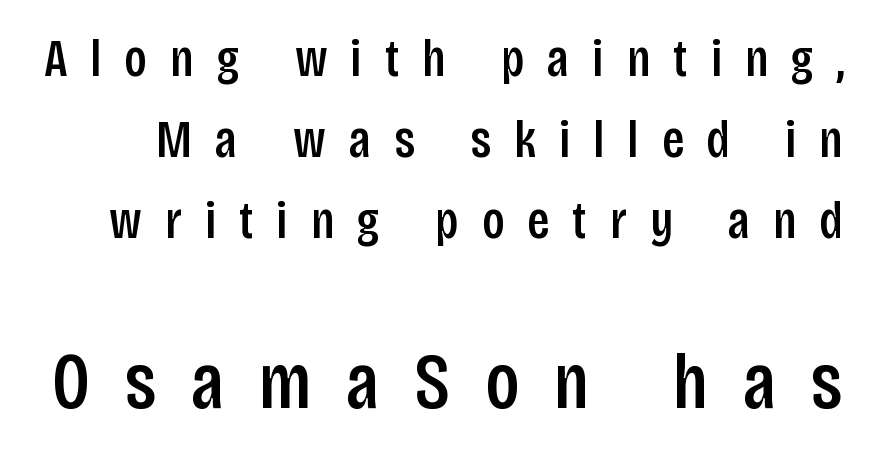
Anything drawn beneath the words? Only blank space. Grotesque or geometric, the face here clearly has no serifs. Does the bottom block carry the larger type? Yes, it does. Spacing verdict: proportional, widths tailored to each character. The lines sit at an ordinary, default distance from one another. These lines were composed using upright roman letters.
